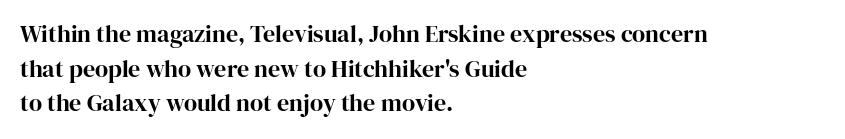
The image shows 24 px text type, upright; set left-aligned, normal line spacing (1.44x), normal letter spacing, not underlined.
